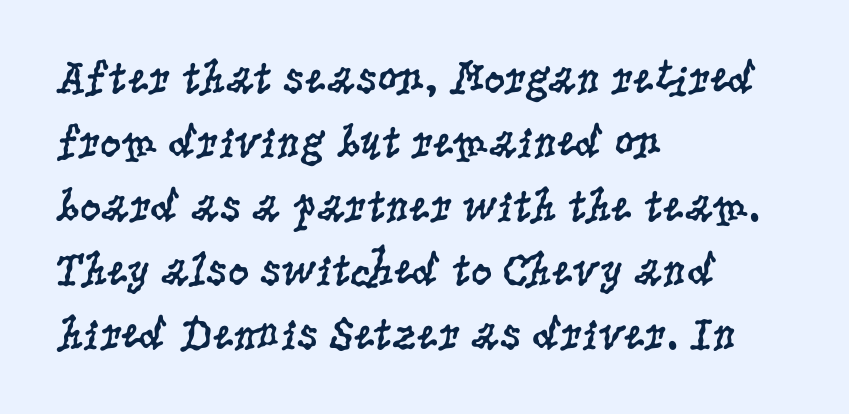
Summary of vertical rhythm: regular, with standard interline spacing. Stems and bowls with no extra thickness — not bold. Does extra space separate the letters? No, they use regular spacing. Only glyphs here, with clear space below each row. Small tapered or slab feet sit at the stroke ends, so this counts as serif.
